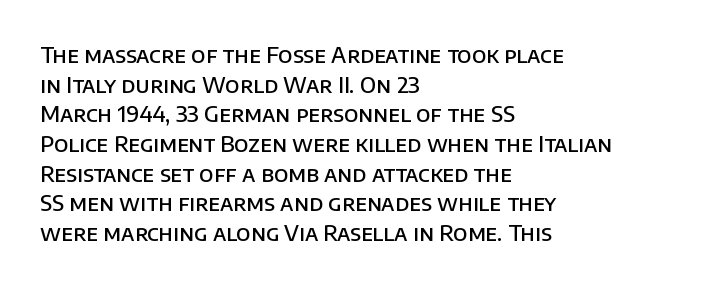
{"italic": "no", "bold": "semi", "underline": "no", "align": "left", "line_spacing": "normal", "line_spacing_ratio": 1.35, "letter_spacing": "normal", "letter_spacing_em": 0.0, "glyph_px": 22}
